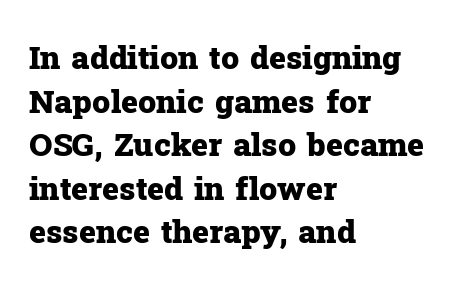
The passage shown is typed in a proportional face where columns would drift. All the whitespace from short lines collects on the right. The gaps between neighbouring characters are ordinary and unremarkable. Quick note: not italic, upright. The font family rendered here belongs to the serif group.
